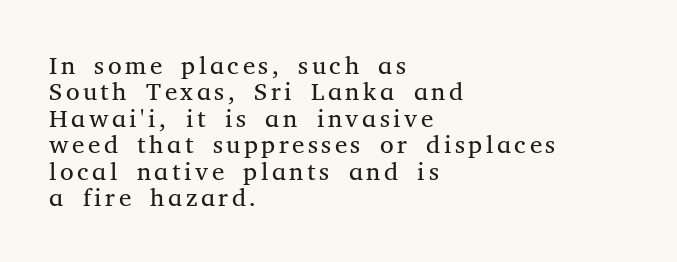
Q: Is the text bold? A: No.
Q: Is the text italic (slanted)? A: No, it is upright.
Q: Is the text underlined? A: No.
Q: How is the paragraph aligned? A: Left-aligned.
Q: Is the spacing between lines tight, normal or loose? A: Tight.
